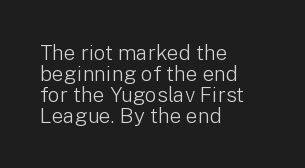
Q: Is the text bold? A: No.
Q: Is the text italic (slanted)? A: No, it is upright.
Q: Is the text underlined? A: No.
Q: How is the paragraph aligned? A: Left-aligned.
Q: Is the spacing between letters normal or unusually wide? A: Normal.
Q: Is the spacing between lines tight, normal or loose? A: Tight.
